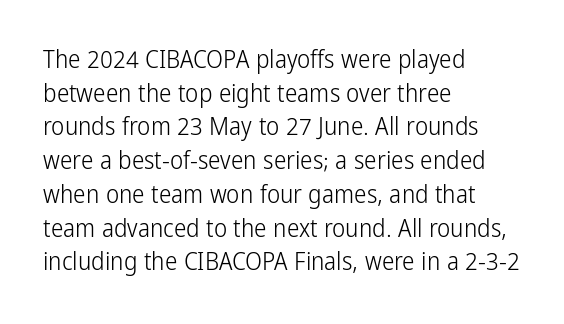
The image shows 25 px text type, upright; set left-aligned, normal line spacing (1.35x), normal letter spacing, not underlined.
